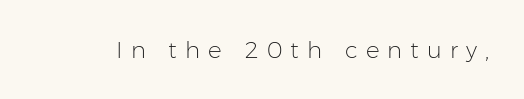
Characters follow at a spacing far wider than the type designer built in. The letterforms sit at book weight or below. Descender tails drop into unmarked territory. Notice how the stems are strictly vertical — no italics here.
